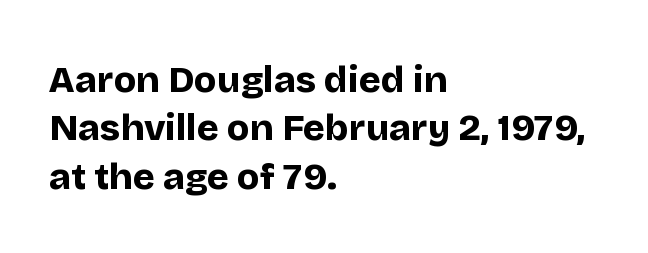
Q: Is the text bold? A: Yes.
Q: Is the text italic (slanted)? A: No, it is upright.
Q: Is the typeface a serif or a sans-serif typeface? A: Sans-serif.
Q: Is the text underlined? A: No.
Q: How is the paragraph aligned? A: Left-aligned.
Q: Is the spacing between letters normal or unusually wide? A: Normal.
Q: Is the spacing between lines tight, normal or loose? A: Normal.
Q: Width (condensed, normal, or wide)? A: Normal.
Q: Stroke contrast? A: Low.
Q: x-height? A: Large.
Q: Monospaced? A: No.
